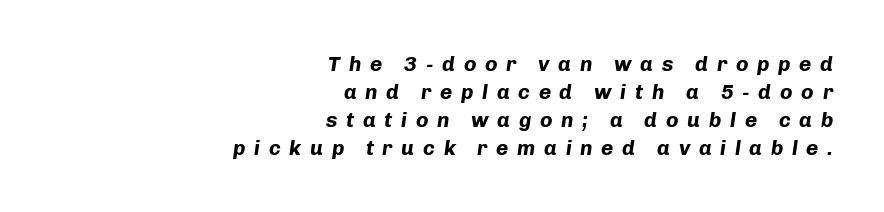
{"italic": "yes", "lean": "right", "slant_degrees": 8, "bold": "yes", "underline": "no", "align": "right", "line_spacing": "normal", "line_spacing_ratio": 1.33, "letter_spacing": "wide", "letter_spacing_em": 0.41, "glyph_px": 21}
